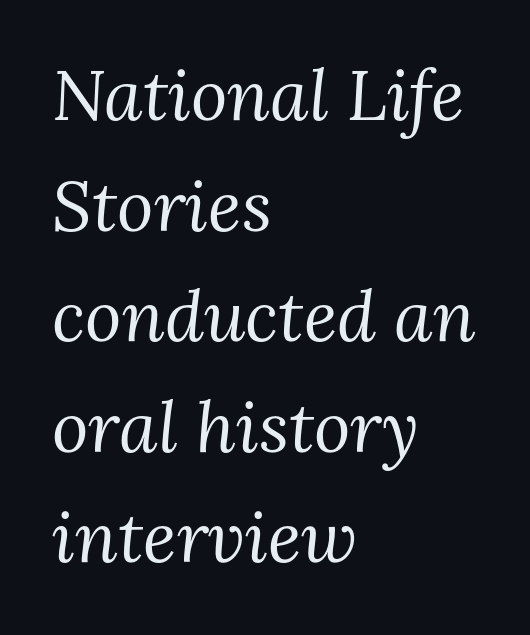
Q: Is the text bold? A: No.
Q: Is the text italic (slanted)? A: Yes, it leans right by about 3 degrees.
Q: Is the typeface a serif or a sans-serif typeface? A: Serif.
Q: Is the text underlined? A: No.
Q: How is the paragraph aligned? A: Left-aligned.
Q: Is the spacing between letters normal or unusually wide? A: Normal.
Q: Is the spacing between lines tight, normal or loose? A: Normal.
Q: Width (condensed, normal, or wide)? A: Normal.
Q: Stroke contrast? A: Medium.
Q: x-height? A: Medium.
Q: Monospaced? A: No.
